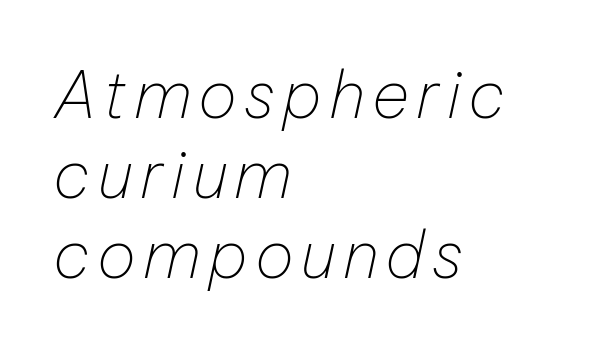
The image shows 65 px thin type, italic (leaning right); set left-aligned, line spacing 1.23x, not underlined; low stroke contrast and a medium x-height.
